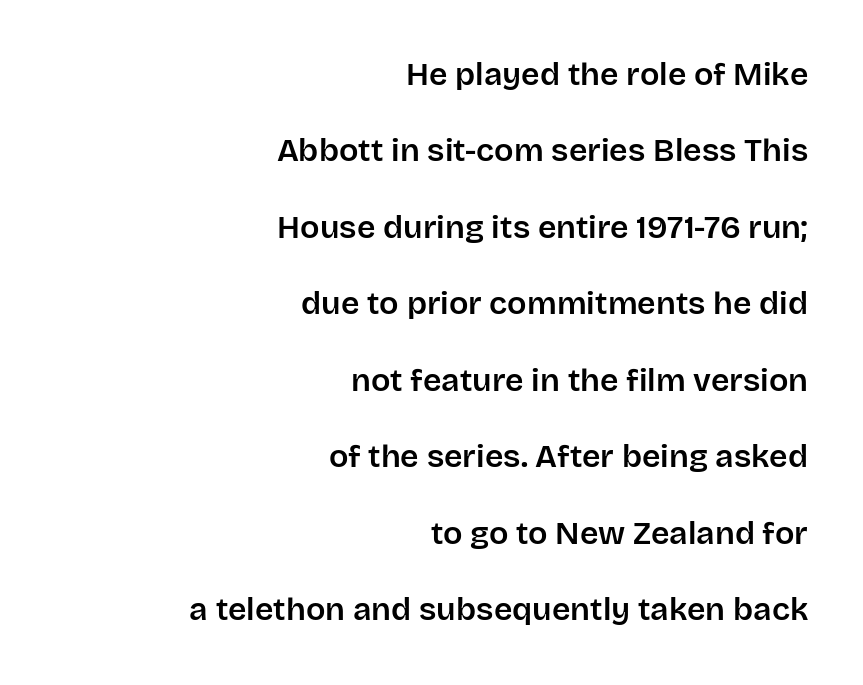
The image shows 32 px sans-serif type, upright; set right-aligned, loose line spacing (2.39x), normal letter spacing, not underlined; low stroke contrast and a large x-height.
